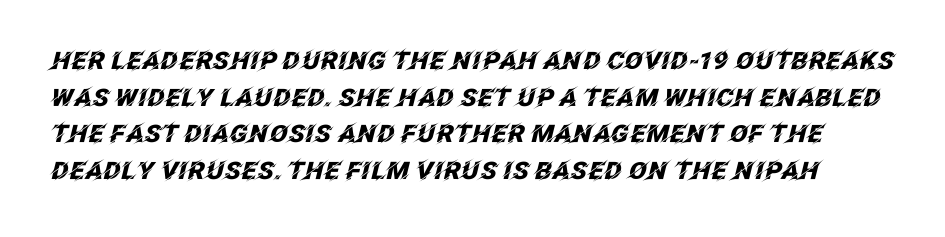
{"italic": "yes", "lean": "right", "slant_degrees": 12, "bold": "yes", "underline": "no", "line_spacing": "normal", "line_spacing_ratio": 1.53, "letter_spacing": "normal", "letter_spacing_em": 0.0, "glyph_px": 24}
